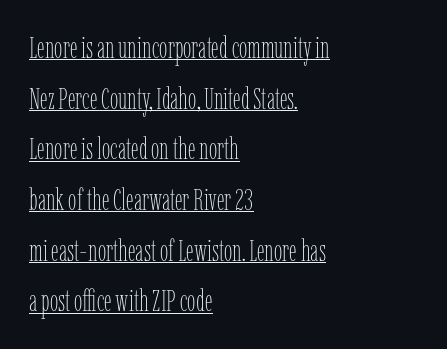
No letter is thick-stroked: the sample isn't bold. Notice how descenders clear the ascenders below comfortably — that's standard leading. Rendered with straight, roman letterforms. Glance below the letters and you will spot a drawn line. Spacing verdict: proportional, widths tailored to each character.
